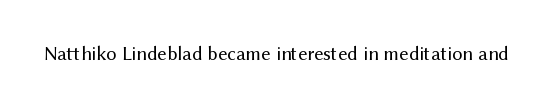
The image shows 20 px text type, upright; set normal letter spacing, not underlined.
